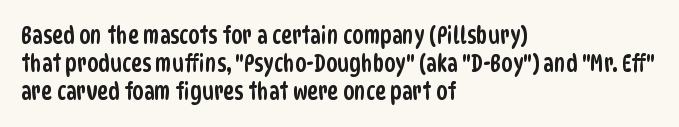
Q: Is the text underlined? A: No.
Q: How is the paragraph aligned? A: Left-aligned.
Q: Is the spacing between letters normal or unusually wide? A: Normal.
